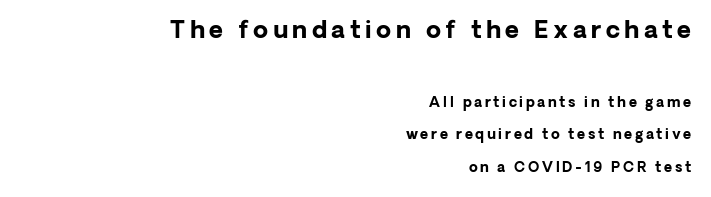
{"italic": "no", "bold": "yes", "underline": "no", "align": "right", "line_spacing": "loose", "line_spacing_ratio": 2.35, "larger_block": "first", "size_ratio": 1.71, "glyph_px": 24}
